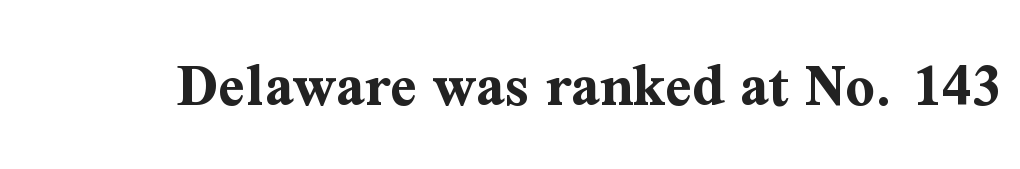
The image shows 64 px bold serif type, upright; set normal letter spacing, not underlined; medium stroke contrast and a medium x-height.
